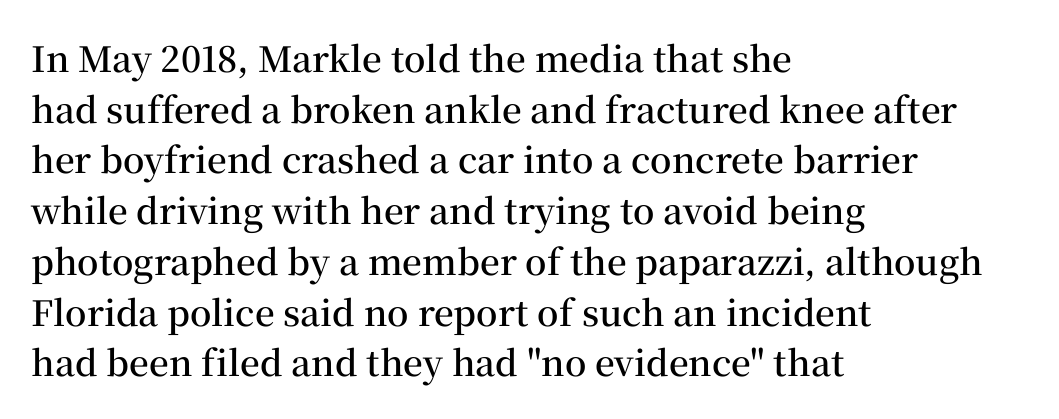
The image shows 35 px semibold serif type, upright; set left-aligned, normal line spacing (1.45x), normal letter spacing, not underlined; medium stroke contrast and a medium x-height.
